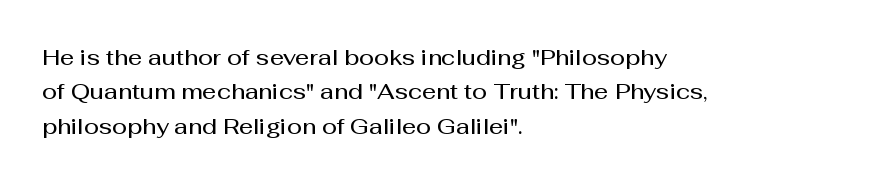
The image shows 22 px text type, upright; set left-aligned, normal line spacing (1.56x), normal letter spacing, not underlined.
